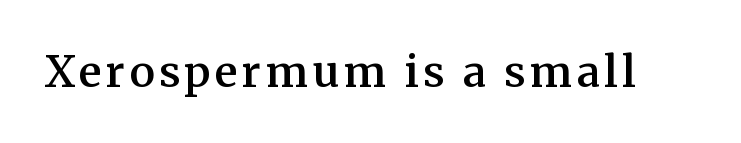
Q: Is the text bold? A: Semi-bold.
Q: Is the text italic (slanted)? A: No, it is upright.
Q: Is the typeface a serif or a sans-serif typeface? A: Serif.
Q: Is the text underlined? A: No.
Q: Width (condensed, normal, or wide)? A: Normal.
Q: Stroke contrast? A: Medium.
Q: x-height? A: Medium.
Q: Monospaced? A: No.
